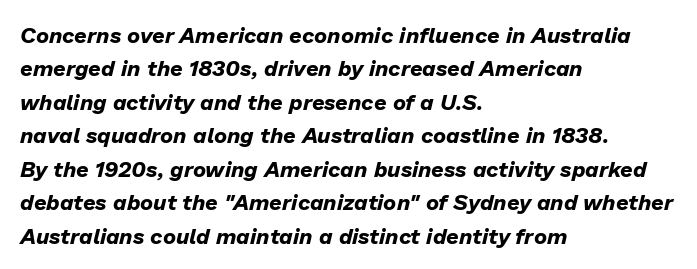
The paragraph shown leans on its left margin. Regular leading. Is the type slanted? Yes — the strokes lean at a clear angle. Underline: absent.
